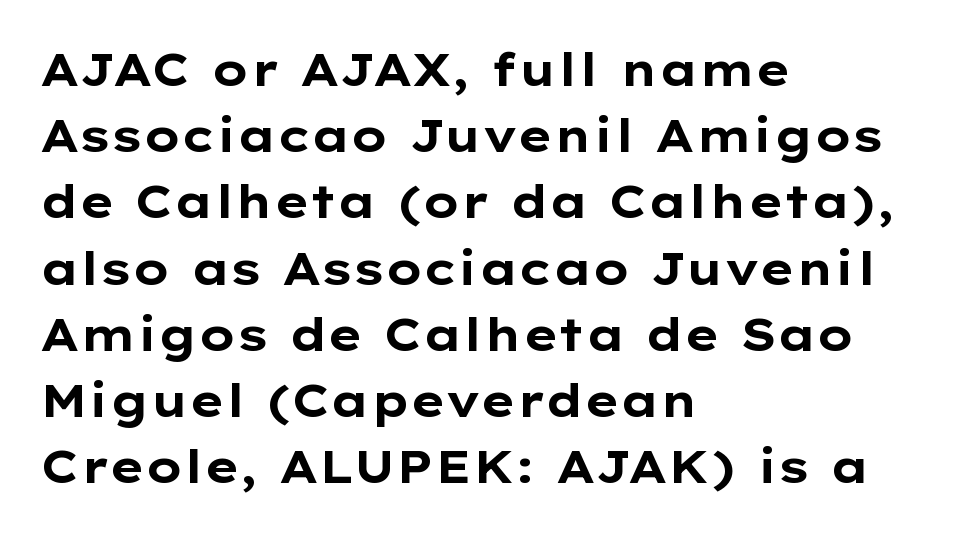
Q: Is the text bold? A: Yes.
Q: Is the text italic (slanted)? A: No, it is upright.
Q: Is the typeface a serif or a sans-serif typeface? A: Sans-serif.
Q: Is the text underlined? A: No.
Q: How is the paragraph aligned? A: Left-aligned.
Q: Is the spacing between letters normal or unusually wide? A: Normal.
Q: Is the spacing between lines tight, normal or loose? A: Normal.
Q: Width (condensed, normal, or wide)? A: Wide.
Q: Stroke contrast? A: Low.
Q: x-height? A: Medium.
Q: Monospaced? A: No.
